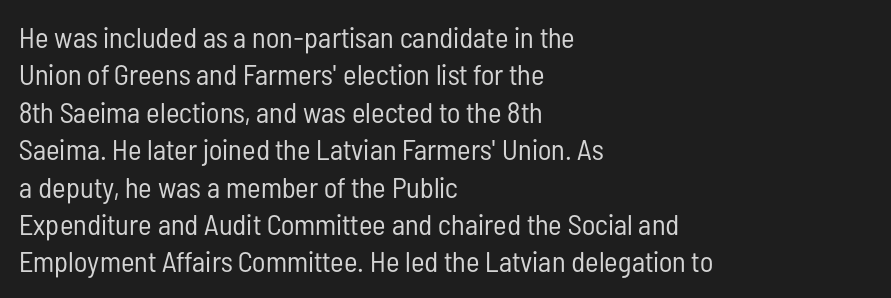
The image shows 29 px regular-weight, condensed sans-serif type, upright; set left-aligned, normal line spacing (1.29x), normal letter spacing, not underlined; low stroke contrast and a medium x-height.
